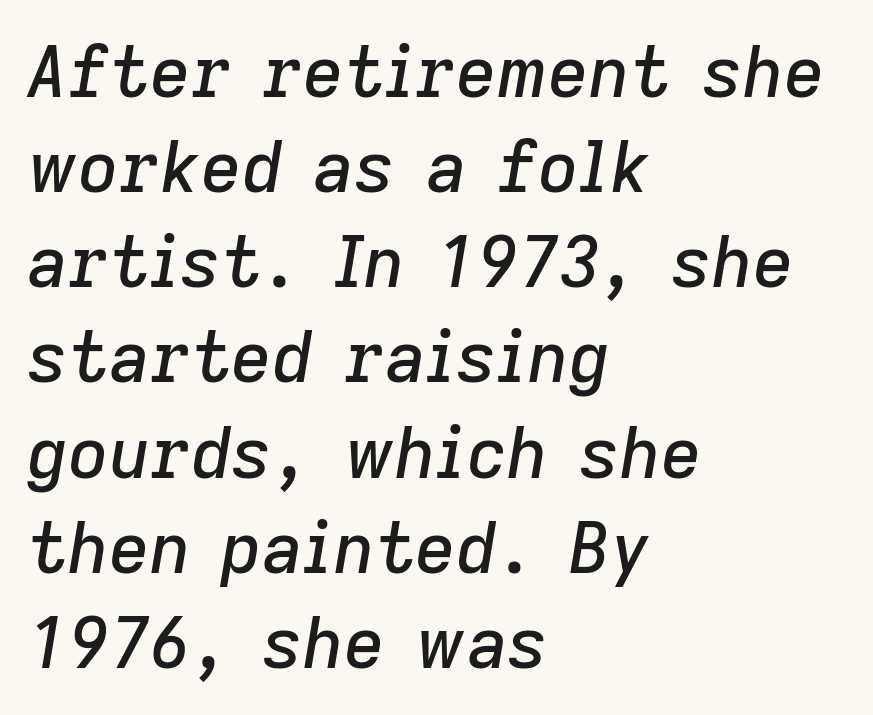
Each word holds together tightly as a unit, with standard inter-letter gaps. The typesetter chose a ragged-right arrangement here. Italic: yes, the glyphs are oblique. Proportional: the letters do not fall into vertical columns. How would I describe the line gaps? Plain and ordinary. Each row of text sits above clean, open space.
